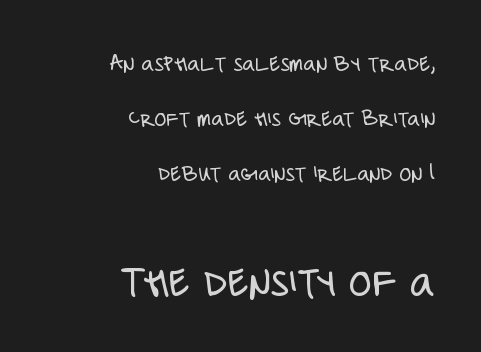
The image shows 47 px light, condensed sans-serif type, upright; set right-aligned, loose line spacing (2.29x), normal letter spacing, not underlined; the second (bottom) block is 1.96x larger; low stroke contrast and a large x-height.
